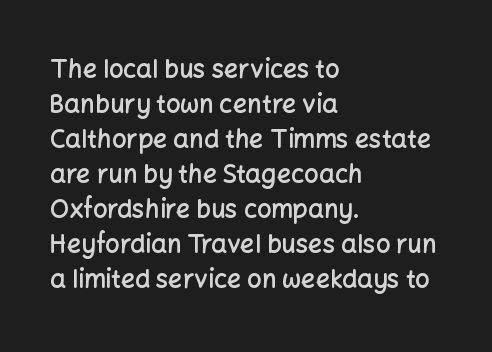
The image shows 25 px text type, upright; set left-aligned, normal line spacing (1.4x), normal letter spacing, not underlined.
